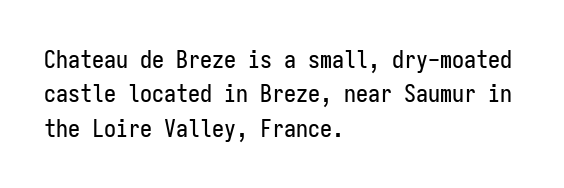
{"italic": "no", "underline": "no", "align": "left", "line_spacing": "normal", "line_spacing_ratio": 1.43, "letter_spacing": "normal", "letter_spacing_em": 0.0, "glyph_px": 24}
